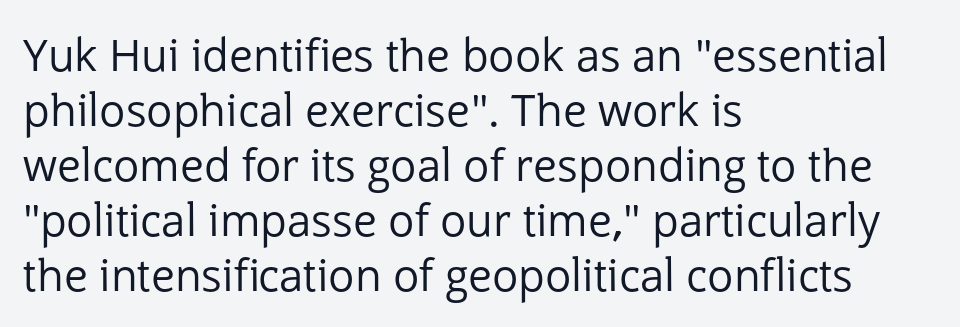
No extra tracking has been applied to these lines. Tall strokes in this sample are plumb rather than angled. No extra ink here — the face is not bold. Observe the absence of serifs on each vertical stroke in this sample. Lines of text with bare space underneath.
